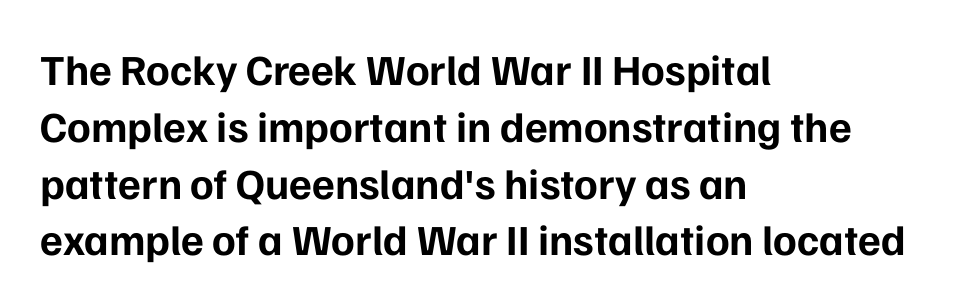
Q: Is the text bold? A: Yes.
Q: Is the text italic (slanted)? A: No, it is upright.
Q: Is the typeface a serif or a sans-serif typeface? A: Sans-serif.
Q: Is the text underlined? A: No.
Q: How is the paragraph aligned? A: Left-aligned.
Q: Is the spacing between letters normal or unusually wide? A: Normal.
Q: Is the spacing between lines tight, normal or loose? A: Normal.
Q: Width (condensed, normal, or wide)? A: Normal.
Q: Stroke contrast? A: Low.
Q: x-height? A: Medium.
Q: Monospaced? A: No.
